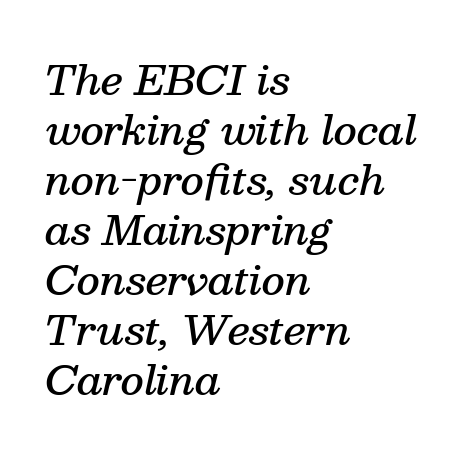
{"serif": "yes", "italic": "yes", "lean": "right", "slant_degrees": 13, "bold": "semi", "weight": "semibold", "width": "normal", "stroke_contrast": "medium", "x_height": "medium", "monospaced": "no", "underline": "no", "align": "left", "line_spacing": "normal", "line_spacing_ratio": 1.25, "letter_spacing": "normal", "letter_spacing_em": 0.0, "glyph_px": 40}
